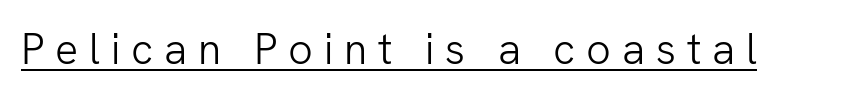
Q: Is the text bold? A: No.
Q: Is the text italic (slanted)? A: No, it is upright.
Q: Is the typeface a serif or a sans-serif typeface? A: Sans-serif.
Q: Is the text underlined? A: Yes.
Q: Is the spacing between letters normal or unusually wide? A: Unusually wide.
Q: Width (condensed, normal, or wide)? A: Normal.
Q: Stroke contrast? A: Low.
Q: x-height? A: Medium.
Q: Monospaced? A: No.
